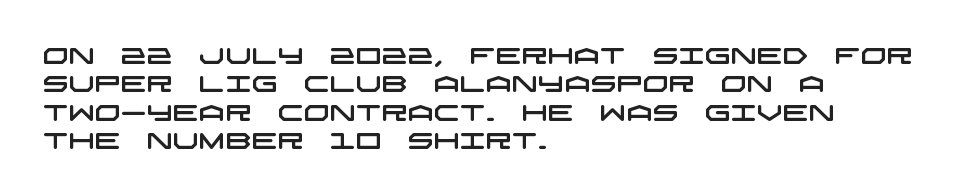
Q: Is the text underlined? A: No.
Q: How is the paragraph aligned? A: Left-aligned.
Q: Is the spacing between letters normal or unusually wide? A: Normal.
